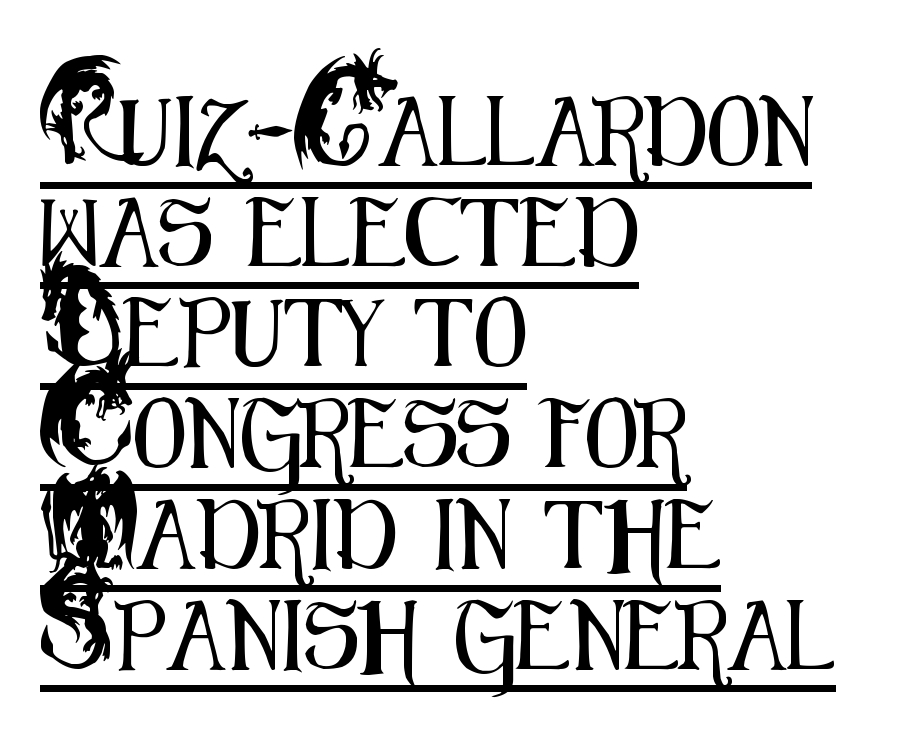
{"serif": "no", "italic": "no", "width": "condensed", "stroke_contrast": "medium", "x_height": "small", "monospaced": "no", "underline": "yes", "align": "left", "line_spacing": "normal", "line_spacing_ratio": 1.46, "letter_spacing": "normal", "letter_spacing_em": 0.0, "glyph_px": 69}
